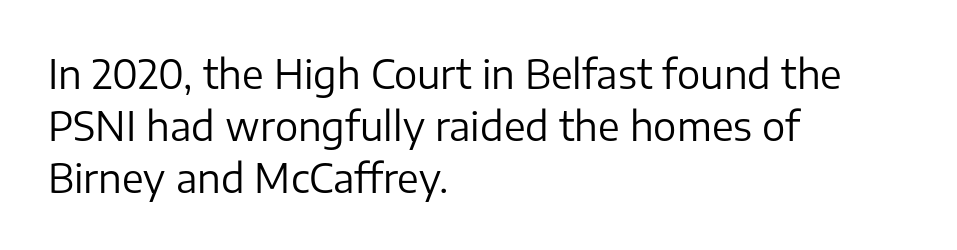
{"serif": "no", "italic": "no", "bold": "no", "weight": "regular", "width": "normal", "stroke_contrast": "low", "x_height": "medium", "monospaced": "no", "underline": "no", "align": "left", "line_spacing": "normal", "line_spacing_ratio": 1.33, "letter_spacing": "normal", "letter_spacing_em": 0.0, "glyph_px": 39}
